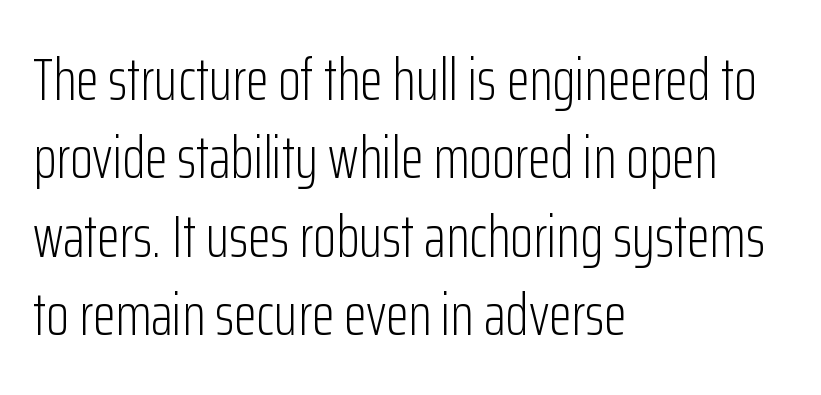
{"serif": "no", "italic": "no", "bold": "no", "weight": "light", "width": "condensed", "stroke_contrast": "low", "x_height": "medium", "monospaced": "no", "underline": "no", "align": "left", "line_spacing": "normal", "line_spacing_ratio": 1.33, "letter_spacing": "normal", "letter_spacing_em": 0.0, "glyph_px": 59}
